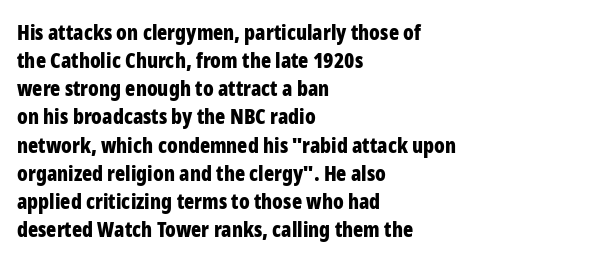
The image shows 21 px bold type, upright; set left-aligned, normal line spacing (1.34x), normal letter spacing, not underlined.
